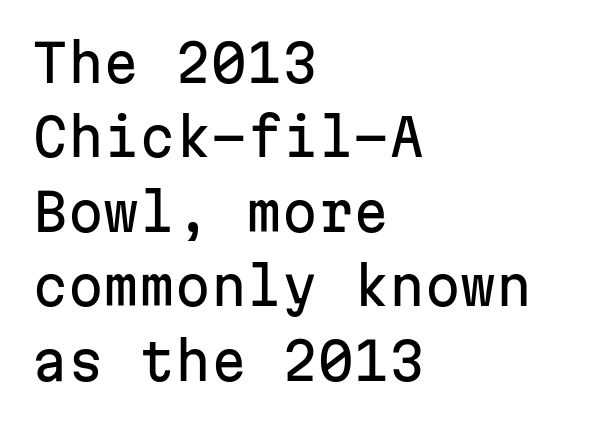
Q: Is the text italic (slanted)? A: No, it is upright.
Q: Is the typeface a serif or a sans-serif typeface? A: Sans-serif.
Q: Is the text underlined? A: No.
Q: How is the paragraph aligned? A: Left-aligned.
Q: Is the spacing between letters normal or unusually wide? A: Normal.
Q: Is the spacing between lines tight, normal or loose? A: Normal.
Q: Width (condensed, normal, or wide)? A: Normal.
Q: Stroke contrast? A: Low.
Q: x-height? A: Medium.
Q: Monospaced? A: Yes.
